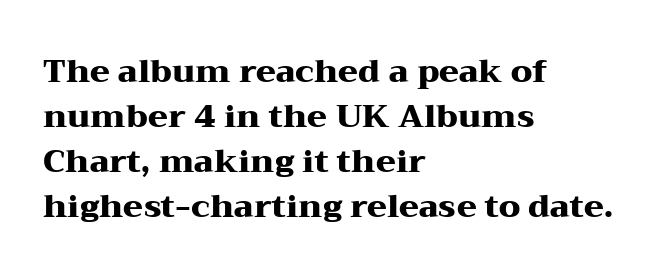
Nobody drew a line under any word here. These lines carry a lot of weight — the face is fully bold. These lines are rendered in a variable-pitch font. Typographically, this falls in the serif category. Italic? Not at all — the glyphs are vertical. Notice how descenders clear the ascenders below comfortably — that's standard leading.
